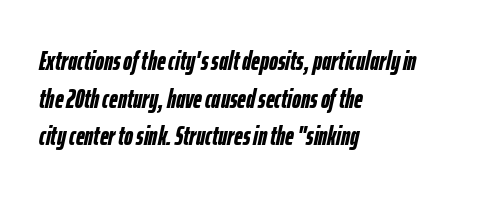
The image shows 27 px bold type, italic (leaning right); set left-aligned, normal line spacing (1.39x), normal letter spacing, not underlined.
